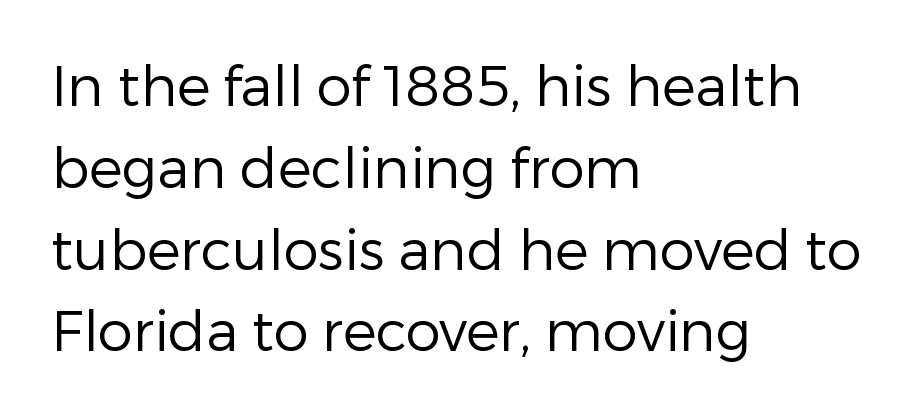
Q: Is the text bold? A: No.
Q: Is the text italic (slanted)? A: No, it is upright.
Q: Is the typeface a serif or a sans-serif typeface? A: Sans-serif.
Q: Is the text underlined? A: No.
Q: How is the paragraph aligned? A: Left-aligned.
Q: Is the spacing between letters normal or unusually wide? A: Normal.
Q: Is the spacing between lines tight, normal or loose? A: Normal.
Q: Width (condensed, normal, or wide)? A: Normal.
Q: Stroke contrast? A: Low.
Q: x-height? A: Medium.
Q: Monospaced? A: No.
